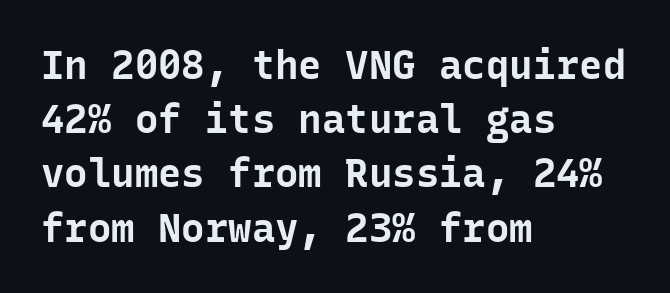
{"serif": "no", "italic": "no", "bold": "yes", "weight": "bold", "width": "normal", "stroke_contrast": "low", "x_height": "medium", "monospaced": "yes", "underline": "no", "align": "left", "line_spacing": "normal", "line_spacing_ratio": 1.39, "letter_spacing": "normal", "letter_spacing_em": 0.0, "glyph_px": 39}
